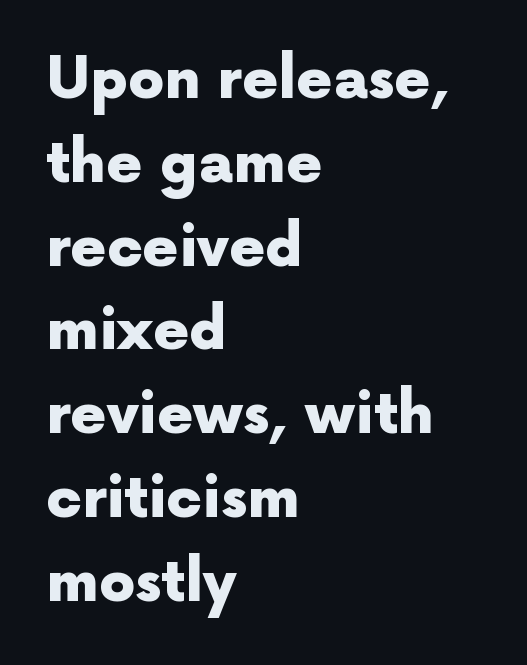
{"serif": "no", "italic": "no", "bold": "yes", "weight": "heavy", "width": "normal", "x_height": "medium", "monospaced": "no", "underline": "no", "align": "left", "line_spacing": "normal", "line_spacing_ratio": 1.47, "letter_spacing": "normal", "letter_spacing_em": 0.0, "glyph_px": 57}
